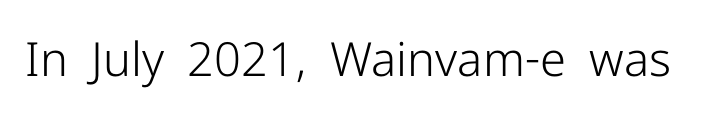
Q: Is the text bold? A: No.
Q: Is the text italic (slanted)? A: No, it is upright.
Q: Is the typeface a serif or a sans-serif typeface? A: Sans-serif.
Q: Is the text underlined? A: No.
Q: Is the spacing between letters normal or unusually wide? A: Normal.
Q: Width (condensed, normal, or wide)? A: Normal.
Q: Stroke contrast? A: Low.
Q: x-height? A: Medium.
Q: Monospaced? A: No.
